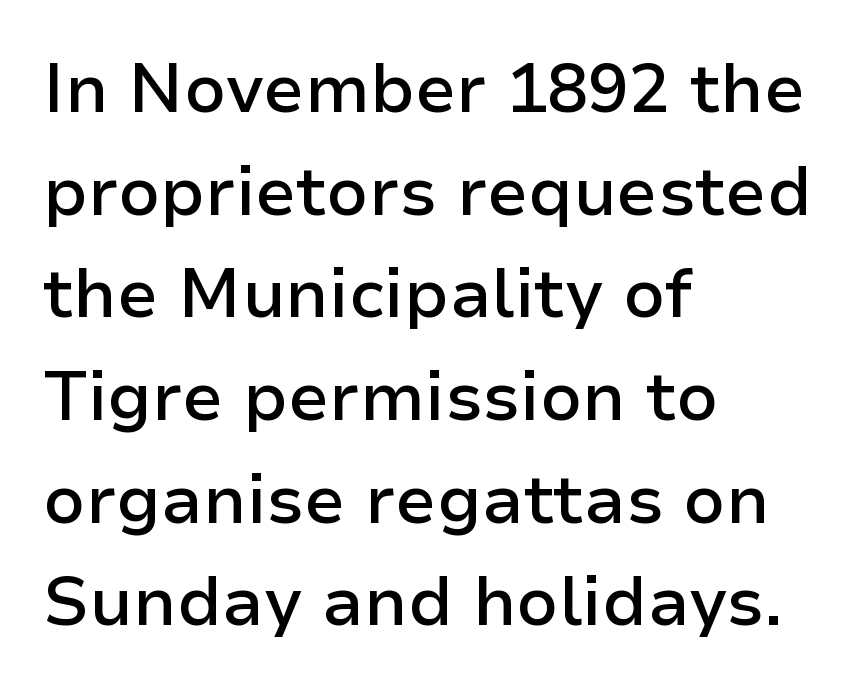
{"serif": "no", "italic": "no", "bold": "semi", "weight": "semibold", "width": "normal", "stroke_contrast": "low", "x_height": "medium", "monospaced": "no", "underline": "no", "align": "left", "line_spacing": "normal", "line_spacing_ratio": 1.51, "letter_spacing": "normal", "letter_spacing_em": 0.0, "glyph_px": 68}
